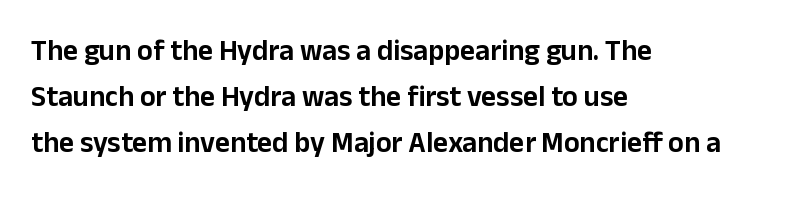
Q: Is the text italic (slanted)? A: No, it is upright.
Q: Is the typeface a serif or a sans-serif typeface? A: Sans-serif.
Q: Is the text underlined? A: No.
Q: How is the paragraph aligned? A: Left-aligned.
Q: Is the spacing between letters normal or unusually wide? A: Normal.
Q: Is the spacing between lines tight, normal or loose? A: Normal.
Q: Width (condensed, normal, or wide)? A: Normal.
Q: Stroke contrast? A: Low.
Q: x-height? A: Medium.
Q: Monospaced? A: No.
